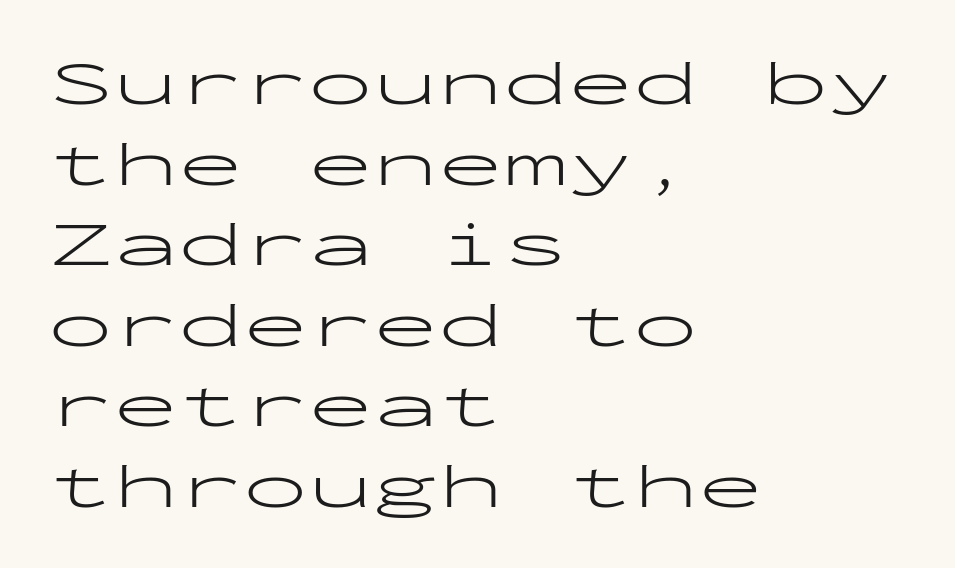
Q: Is the text bold? A: No.
Q: Is the text italic (slanted)? A: No, it is upright.
Q: Is the typeface a serif or a sans-serif typeface? A: Sans-serif.
Q: Is the text underlined? A: No.
Q: How is the paragraph aligned? A: Left-aligned.
Q: Is the spacing between letters normal or unusually wide? A: Normal.
Q: Width (condensed, normal, or wide)? A: Wide.
Q: Stroke contrast? A: Low.
Q: x-height? A: Medium.
Q: Monospaced? A: Yes.
